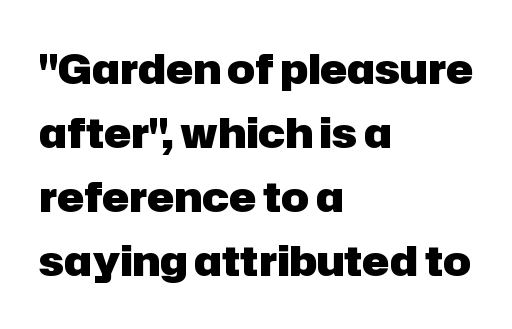
{"serif": "no", "italic": "no", "bold": "yes", "weight": "heavy", "width": "normal", "stroke_contrast": "low", "x_height": "medium", "monospaced": "no", "underline": "no", "align": "left", "line_spacing": "normal", "line_spacing_ratio": 1.56, "letter_spacing": "normal", "letter_spacing_em": 0.0, "glyph_px": 41}
